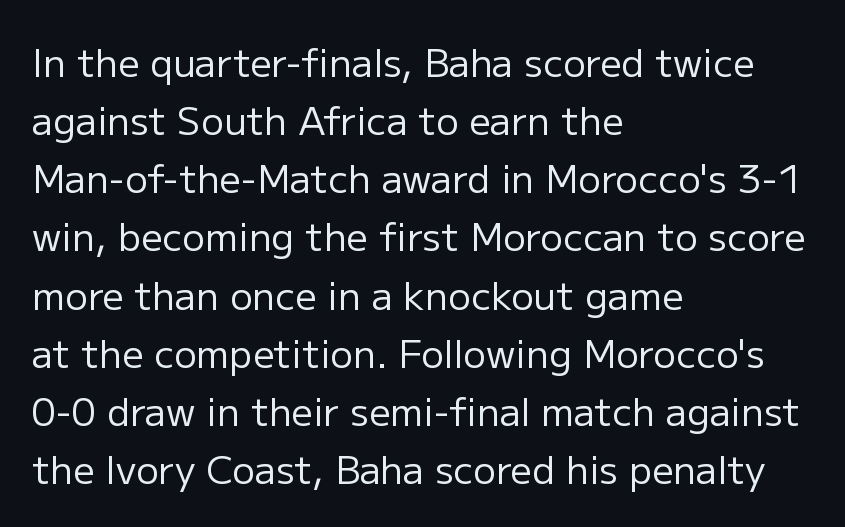
{"serif": "no", "italic": "no", "bold": "no", "weight": "regular", "width": "normal", "stroke_contrast": "low", "x_height": "medium", "monospaced": "no", "underline": "no", "align": "left", "line_spacing": "normal", "line_spacing_ratio": 1.53, "letter_spacing": "normal", "letter_spacing_em": 0.0, "glyph_px": 38}
